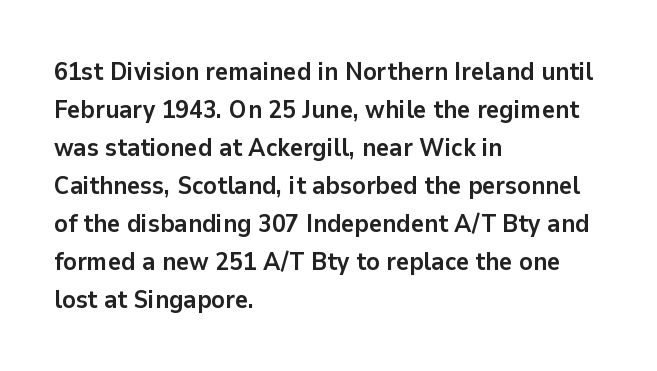
The image shows 25 px bold type, upright; set left-aligned, normal line spacing (1.52x), normal letter spacing, not underlined.
